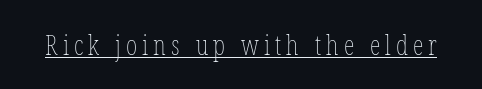
Q: Is the text bold? A: No.
Q: Is the text italic (slanted)? A: No, it is upright.
Q: Is the text underlined? A: Yes.
